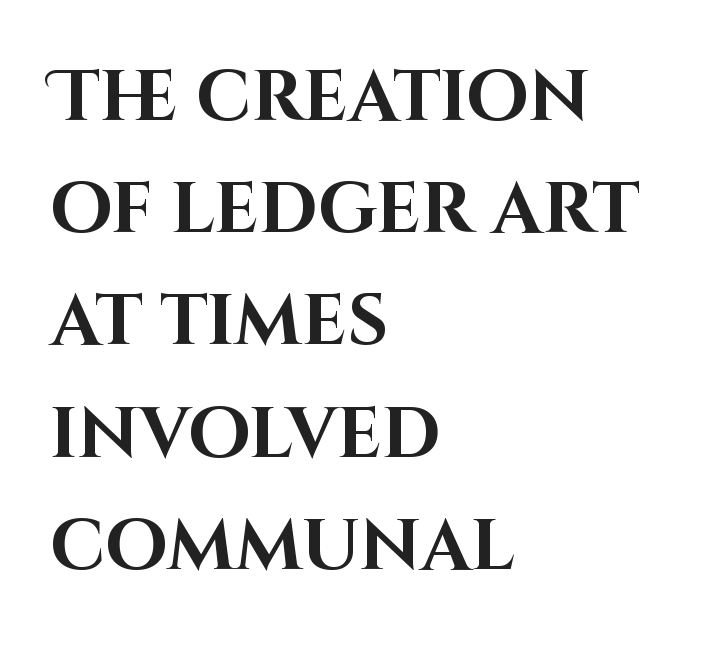
The image shows 71 px bold sans-serif type, upright; set left-aligned, normal line spacing (1.58x), normal letter spacing, not underlined; high stroke contrast and a large x-height.
